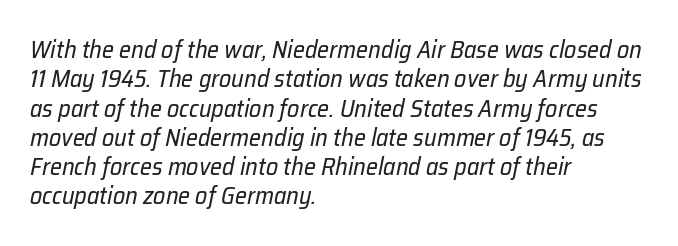
The letters sit at their default tracking, neither squeezed nor spread. The typesetter chose a ragged-right arrangement here. Does the lettering tilt? It does — this is italic. Any mark beneath the type? The region is blank.
